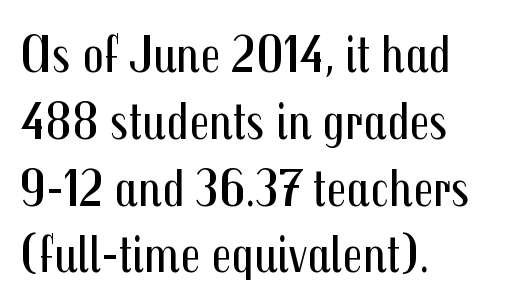
Q: Is the text bold? A: No.
Q: Is the text italic (slanted)? A: No, it is upright.
Q: Is the typeface a serif or a sans-serif typeface? A: Sans-serif.
Q: Is the text underlined? A: No.
Q: How is the paragraph aligned? A: Left-aligned.
Q: Is the spacing between letters normal or unusually wide? A: Normal.
Q: Is the spacing between lines tight, normal or loose? A: Normal.
Q: Width (condensed, normal, or wide)? A: Condensed.
Q: Stroke contrast? A: Medium.
Q: x-height? A: Medium.
Q: Monospaced? A: No.
